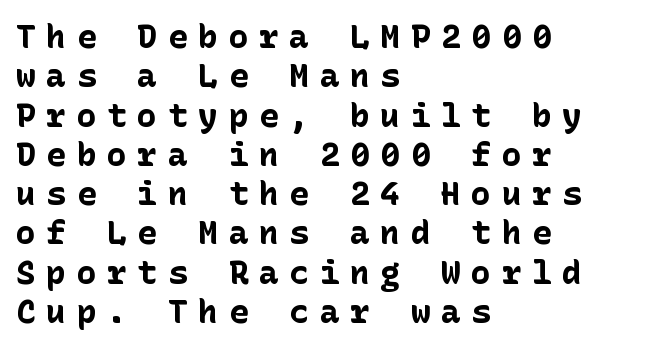
Notice how the passage keeps a crisp vertical edge on the left only. Glyph-to-glyph distance is far greater than everyday printed text. Examine the stroke ends and you'll find no serifs. Check the space under the baseline: it is left empty. These lines carry a lot of weight — the face is fully bold. You can tell it's not italic because the verticals are truly vertical.
